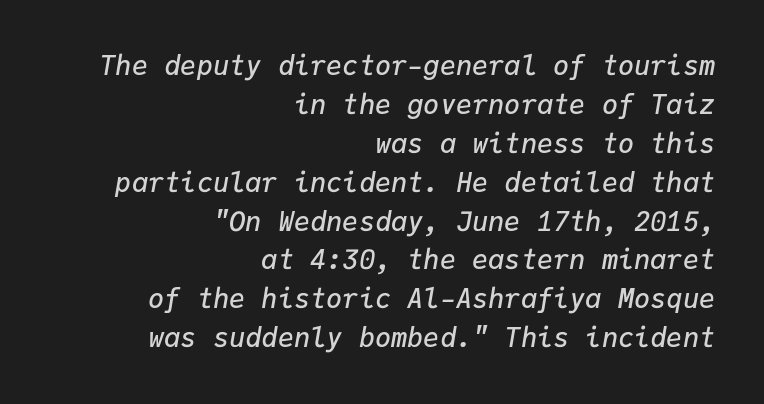
What weight is shown? A semibold, between regular and bold. Which margin do the lines hug? The right one — the left edge is uneven. Does the leading feel generous? No, just average. There is no visible air inserted between adjacent glyphs.
